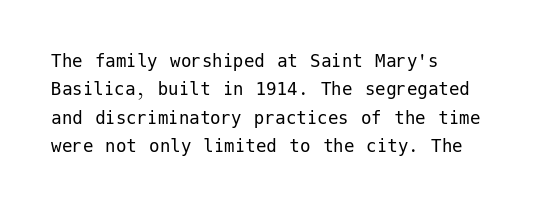
Q: Is the text bold? A: No.
Q: Is the text italic (slanted)? A: No, it is upright.
Q: Is the text underlined? A: No.
Q: How is the paragraph aligned? A: Left-aligned.
Q: Is the spacing between letters normal or unusually wide? A: Normal.
Q: Is the spacing between lines tight, normal or loose? A: Normal.
